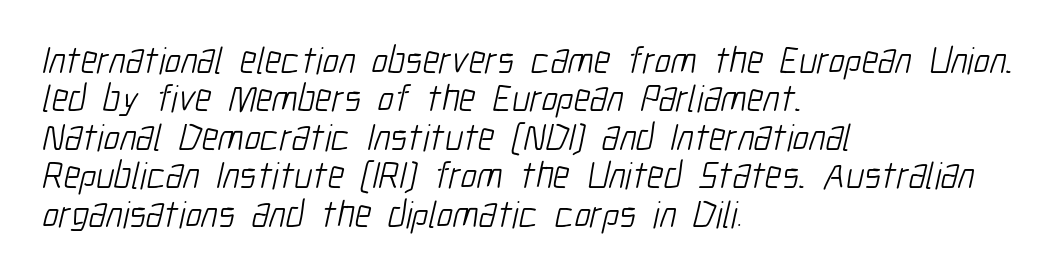
{"serif": "no", "bold": "no", "weight": "light", "width": "condensed", "stroke_contrast": "low", "x_height": "medium", "monospaced": "no", "underline": "no", "align": "left", "line_spacing": "tight", "line_spacing_ratio": 1.01, "letter_spacing": "normal", "letter_spacing_em": 0.0, "glyph_px": 38}
